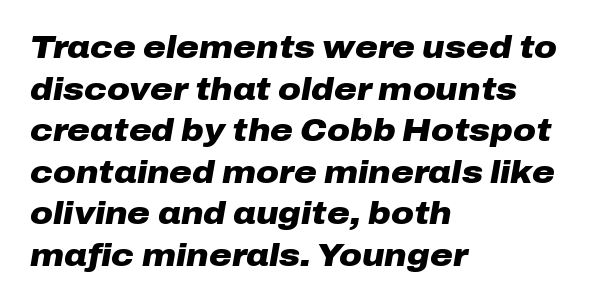
The image shows 31 px heavy, wide type, italic (leaning right); set left-aligned, normal line spacing (1.34x), normal letter spacing, not underlined; low stroke contrast and a medium x-height.
